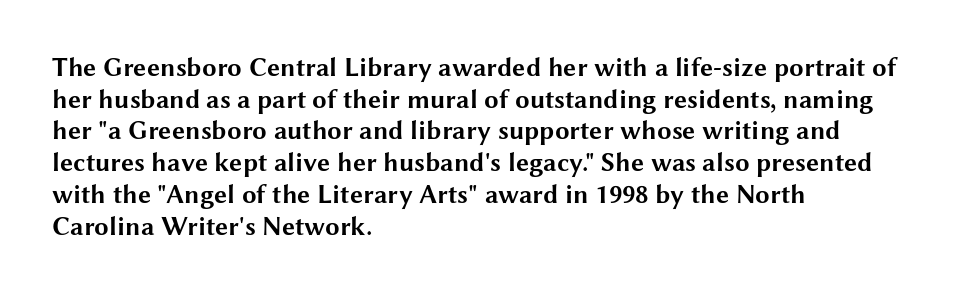
{"italic": "no", "bold": "yes", "underline": "no", "align": "left", "line_spacing_ratio": 1.22, "letter_spacing": "normal", "letter_spacing_em": 0.0, "glyph_px": 26}
